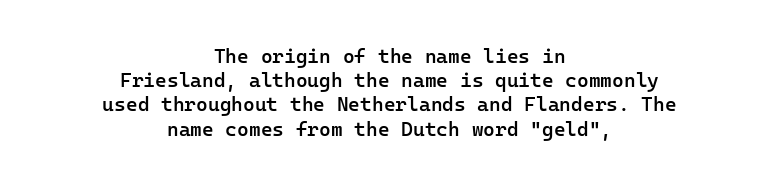
{"italic": "no", "bold": "semi", "underline": "no", "align": "center", "line_spacing_ratio": 1.21, "letter_spacing": "normal", "letter_spacing_em": 0.0, "glyph_px": 20}
